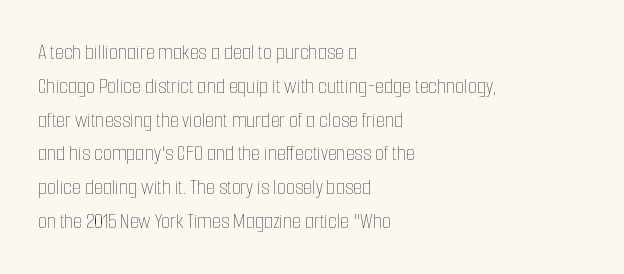
Q: Is the text bold? A: No.
Q: Is the text italic (slanted)? A: No, it is upright.
Q: Is the text underlined? A: No.
Q: How is the paragraph aligned? A: Left-aligned.
Q: Is the spacing between letters normal or unusually wide? A: Normal.
Q: Is the spacing between lines tight, normal or loose? A: Normal.
